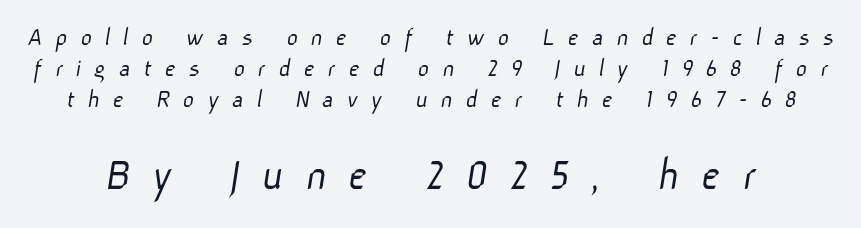
{"serif": "no", "bold": "no", "weight": "light", "width": "normal", "stroke_contrast": "low", "x_height": "medium", "monospaced": "no", "underline": "no", "line_spacing": "tight", "line_spacing_ratio": 1.14, "letter_spacing": "wide", "letter_spacing_em": 0.48, "larger_block": "second", "size_ratio": 1.74, "glyph_px": 47}
